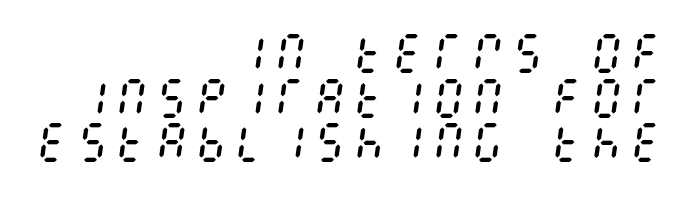
Clear beneath every line of the passage. The strokes carry an ordinary text weight at most. If you measured baseline to baseline, you'd find a short distance. One-word summary of the alignment: right. Quick note: italic.
